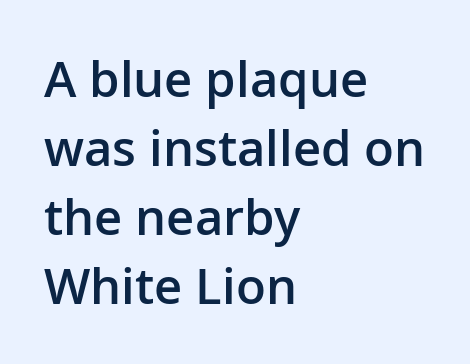
The image shows 49 px semibold sans-serif type, upright; set left-aligned, normal line spacing (1.41x), normal letter spacing, not underlined; low stroke contrast and a medium x-height.
